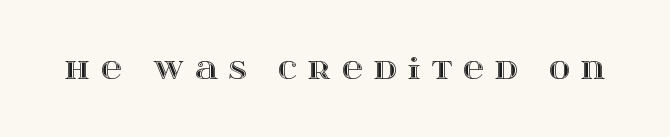
The image shows 29 px wide type, upright; set unusually wide letter spacing (+0.38 em), not underlined; a large x-height.
